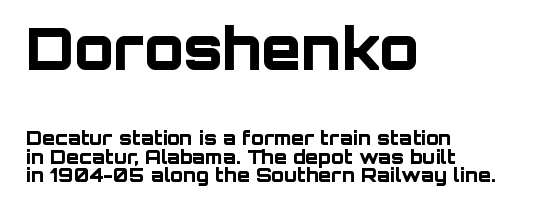
{"serif": "no", "italic": "no", "bold": "yes", "weight": "bold", "width": "normal", "stroke_contrast": "low", "x_height": "large", "monospaced": "no", "underline": "no", "align": "left", "line_spacing": "tight", "line_spacing_ratio": 0.99, "letter_spacing": "normal", "letter_spacing_em": 0.0, "larger_block": "first", "size_ratio": 3.05, "glyph_px": 58}
